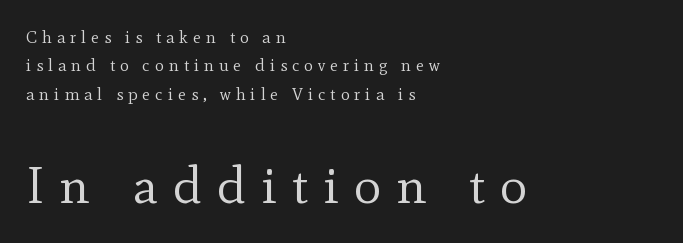
{"serif": "yes", "italic": "no", "bold": "no", "weight": "regular", "width": "normal", "x_height": "small", "monospaced": "no", "underline": "no", "align": "left", "line_spacing": "normal", "line_spacing_ratio": 1.67, "letter_spacing": "wide", "letter_spacing_em": 0.29, "larger_block": "second", "size_ratio": 3.06, "glyph_px": 52}
